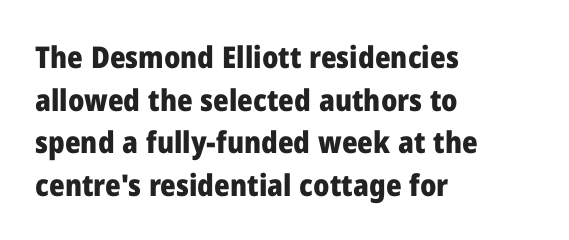
Q: Is the text bold? A: Yes.
Q: Is the text italic (slanted)? A: No, it is upright.
Q: Is the typeface a serif or a sans-serif typeface? A: Sans-serif.
Q: Is the text underlined? A: No.
Q: How is the paragraph aligned? A: Left-aligned.
Q: Is the spacing between letters normal or unusually wide? A: Normal.
Q: Is the spacing between lines tight, normal or loose? A: Normal.
Q: Width (condensed, normal, or wide)? A: Normal.
Q: Stroke contrast? A: Low.
Q: x-height? A: Medium.
Q: Monospaced? A: No.
